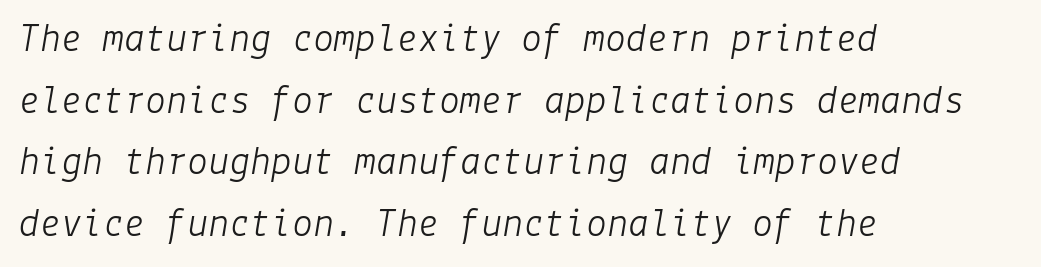
Q: Is the text bold? A: No.
Q: Is the text italic (slanted)? A: Yes, it leans right by about 9 degrees.
Q: Is the text underlined? A: No.
Q: How is the paragraph aligned? A: Left-aligned.
Q: Is the spacing between letters normal or unusually wide? A: Normal.
Q: Is the spacing between lines tight, normal or loose? A: Normal.
Q: Width (condensed, normal, or wide)? A: Normal.
Q: Stroke contrast? A: Low.
Q: x-height? A: Medium.
